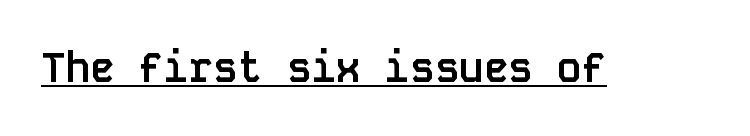
{"serif": "no", "italic": "no", "bold": "yes", "weight": "semibold", "width": "normal", "stroke_contrast": "low", "x_height": "large", "monospaced": "yes", "underline": "yes", "letter_spacing": "normal", "letter_spacing_em": 0.0, "glyph_px": 41}
